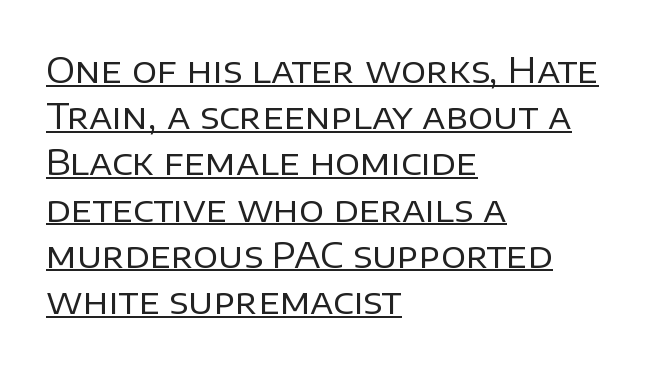
Horizontal bands of white between lines are of average thickness. Summary of weight: not heavy and not bold. Character widths vary here, with narrow letters taking less room than wide ones. Ordinary non-slanted type is in use. The string is rendered with underlining switched on. You can tell from the bare stems that sans-serif type was used.
